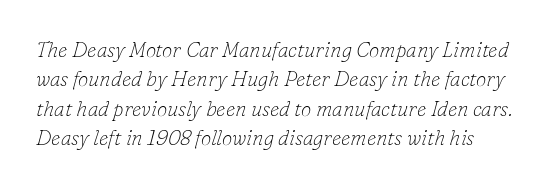
{"italic": "yes", "lean": "right", "slant_degrees": 16, "bold": "no", "underline": "no", "line_spacing": "normal", "line_spacing_ratio": 1.4, "letter_spacing": "normal", "letter_spacing_em": 0.0, "glyph_px": 21}
